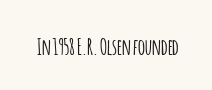
The image shows 22 px text type, upright; set normal letter spacing, not underlined.
